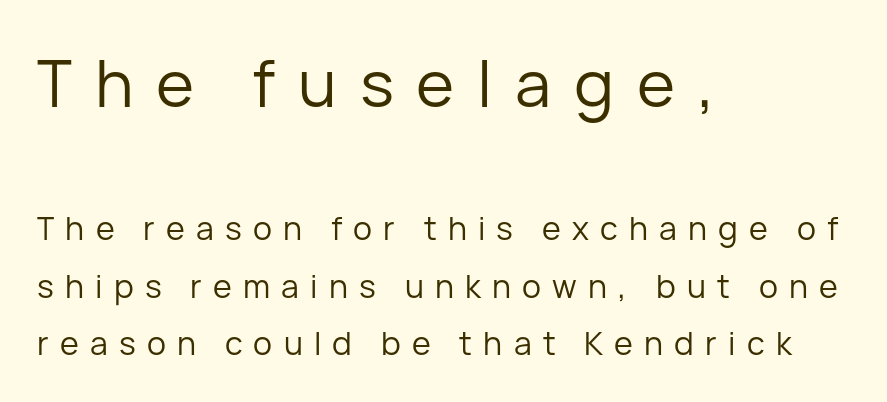
{"serif": "no", "italic": "no", "bold": "no", "weight": "regular", "width": "normal", "stroke_contrast": "low", "x_height": "medium", "monospaced": "no", "underline": "no", "align": "left", "line_spacing_ratio": 1.79, "letter_spacing": "wide", "letter_spacing_em": 0.35, "larger_block": "first", "size_ratio": 2.03, "glyph_px": 65}
